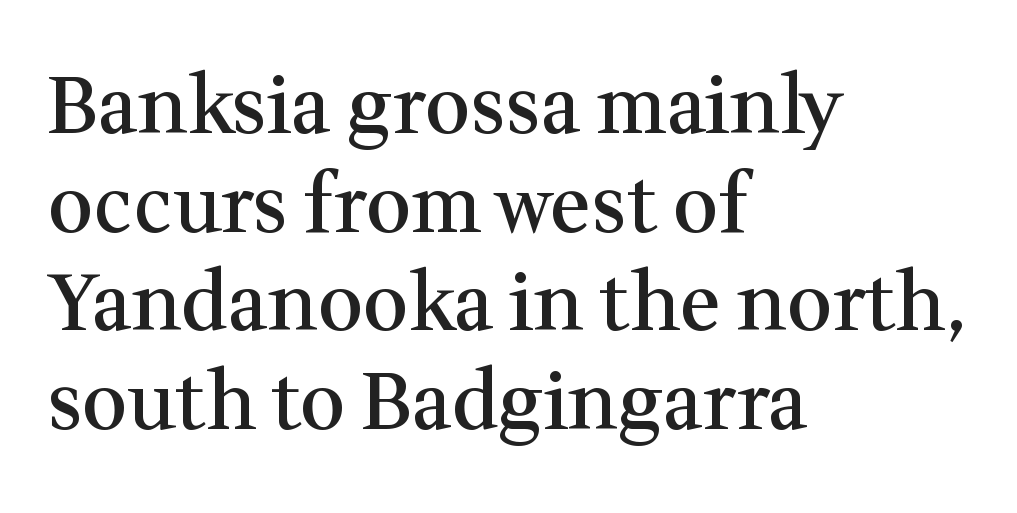
The characters display serif detailing at their extremities. The rag falls on the right side of this text block. Is there much room between lines? A standard amount, neither cramped nor airy. Spacing verdict: proportional, widths tailored to each character. Stroke thickness is moderately raised; the sample reads as semibold. The letterforms sit shoulder to shoulder at normal distance.
